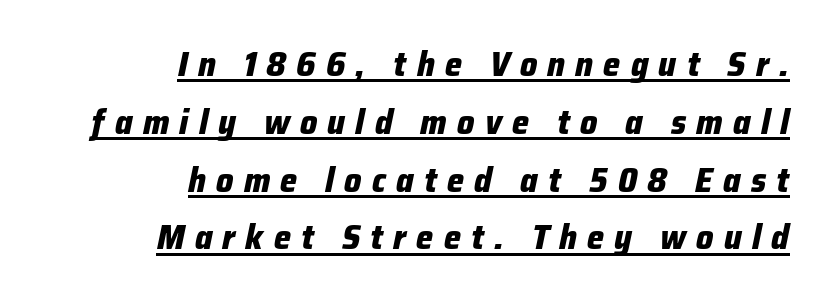
Q: Is the text bold? A: Yes.
Q: Is the text italic (slanted)? A: Yes, it leans right by about 12 degrees.
Q: Is the text underlined? A: Yes.
Q: How is the paragraph aligned? A: Right-aligned.
Q: Is the spacing between letters normal or unusually wide? A: Unusually wide.
Q: Is the spacing between lines tight, normal or loose? A: Normal.
Q: Width (condensed, normal, or wide)? A: Normal.
Q: Stroke contrast? A: Low.
Q: x-height? A: Medium.
Q: Monospaced? A: No.
